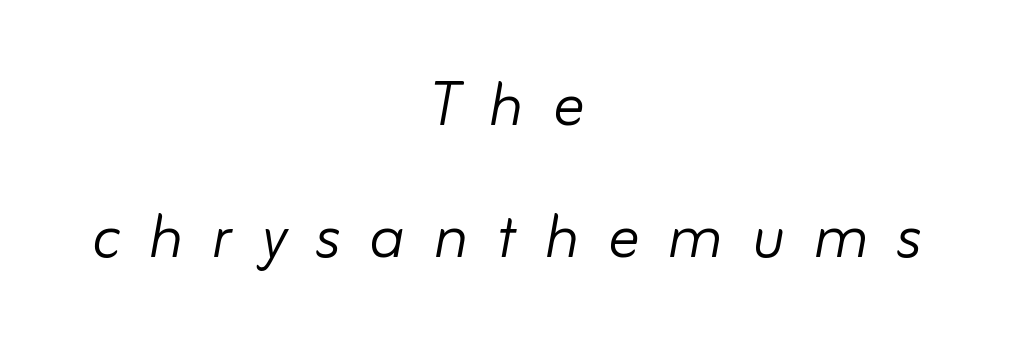
Leftover space on each line is divided equally before and after the words. Someone cranked the tracking dial way up on this one. Counters stay open thanks to moderate or lighter strokes. Reading down the column, the eye jumps a familiar distance to each next line. Each letter keeps its own natural width here, so spacing adapts to shape.
